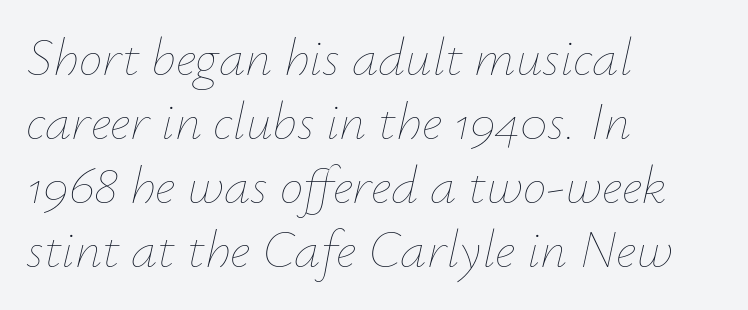
{"italic": "yes", "lean": "right", "slant_degrees": 12, "bold": "no", "weight": "thin", "width": "normal", "stroke_contrast": "low", "x_height": "small", "monospaced": "no", "underline": "no", "align": "left", "line_spacing_ratio": 1.21, "letter_spacing": "normal", "letter_spacing_em": 0.0, "glyph_px": 53}
